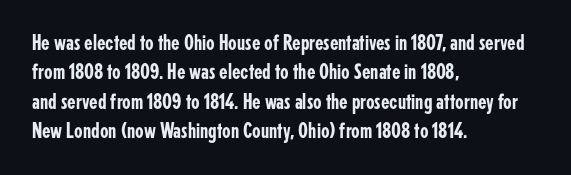
Glyph-to-glyph distance matches everyday printed text. If you drew a ruler down the left edge, every line would touch it. The letters stand upright; this is a roman face. No word sits above an underline. The line-height multiplier appears to be the usual default.
